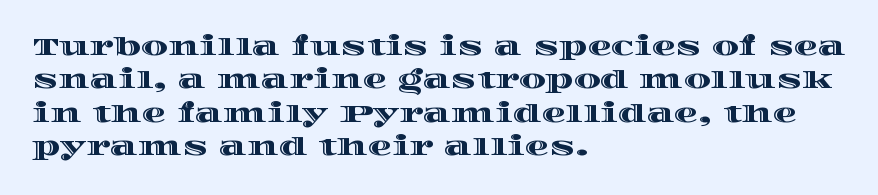
Q: Is the text italic (slanted)? A: No, it is upright.
Q: Is the text underlined? A: No.
Q: How is the paragraph aligned? A: Left-aligned.
Q: Is the spacing between letters normal or unusually wide? A: Normal.
Q: Is the spacing between lines tight, normal or loose? A: Normal.
